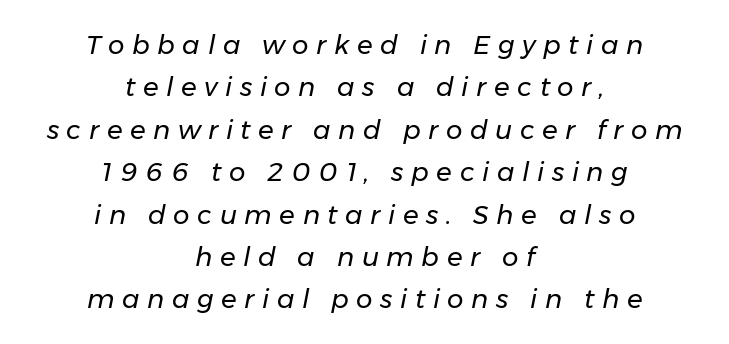
Q: Is the text bold? A: No.
Q: Is the text italic (slanted)? A: Yes, it leans right by about 11 degrees.
Q: Is the text underlined? A: No.
Q: How is the paragraph aligned? A: Centered.
Q: Is the spacing between letters normal or unusually wide? A: Unusually wide.
Q: Is the spacing between lines tight, normal or loose? A: Normal.
